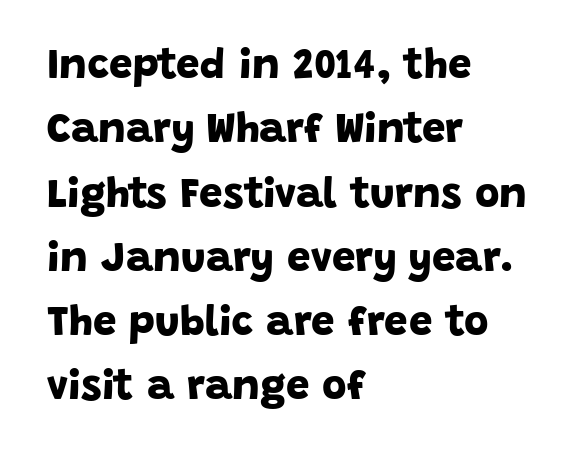
{"serif": "no", "bold": "yes", "weight": "bold", "width": "normal", "stroke_contrast": "low", "x_height": "large", "monospaced": "no", "underline": "no", "align": "left", "line_spacing": "normal", "line_spacing_ratio": 1.53, "letter_spacing": "normal", "letter_spacing_em": 0.0, "glyph_px": 42}
